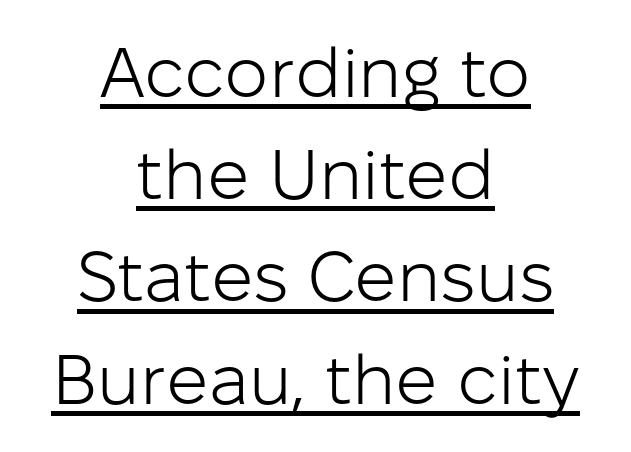
Q: Is the text bold? A: No.
Q: Is the text italic (slanted)? A: No, it is upright.
Q: Is the typeface a serif or a sans-serif typeface? A: Sans-serif.
Q: Is the text underlined? A: Yes.
Q: How is the paragraph aligned? A: Centered.
Q: Is the spacing between letters normal or unusually wide? A: Normal.
Q: Is the spacing between lines tight, normal or loose? A: Normal.
Q: Width (condensed, normal, or wide)? A: Normal.
Q: Stroke contrast? A: Low.
Q: x-height? A: Medium.
Q: Monospaced? A: No.
